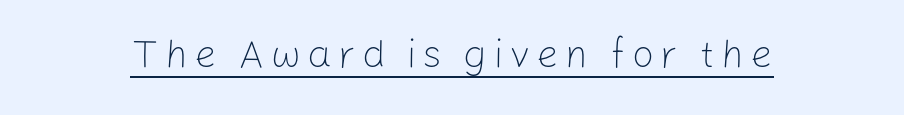
{"serif": "no", "italic": "no", "bold": "no", "weight": "light", "width": "normal", "stroke_contrast": "low", "x_height": "medium", "monospaced": "no", "underline": "yes", "glyph_px": 39}
